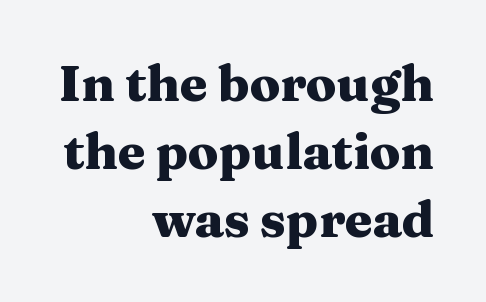
The image shows 50 px heavy, wide serif type, upright; set right-aligned, normal line spacing (1.36x), normal letter spacing, not underlined; medium stroke contrast and a medium x-height.
